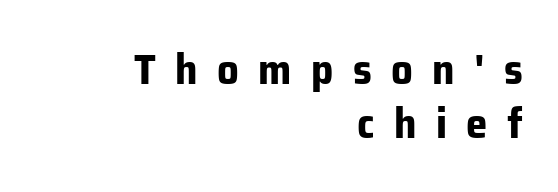
Q: Is the text bold? A: Yes.
Q: Is the text italic (slanted)? A: No, it is upright.
Q: Is the typeface a serif or a sans-serif typeface? A: Sans-serif.
Q: Is the text underlined? A: No.
Q: How is the paragraph aligned? A: Right-aligned.
Q: Is the spacing between letters normal or unusually wide? A: Unusually wide.
Q: Is the spacing between lines tight, normal or loose? A: Normal.
Q: Width (condensed, normal, or wide)? A: Normal.
Q: Stroke contrast? A: Low.
Q: x-height? A: Medium.
Q: Monospaced? A: No.
